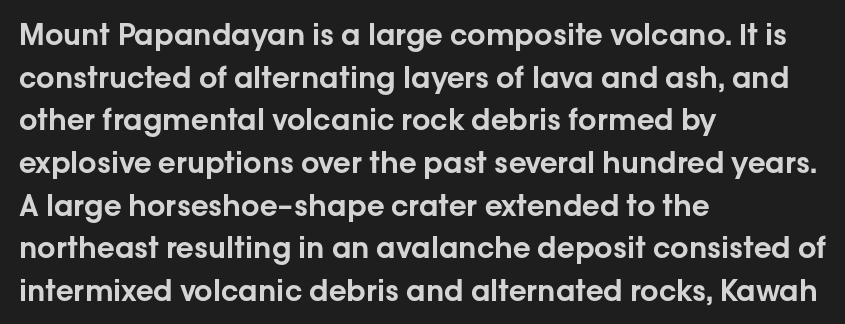
Honestly, there is no underline to notice here at all. Are there feet on the stems? There aren't — it's a sans. The lettering holds an erect, upright posture throughout. One-word summary of the alignment: left. Nothing unusual about the tracking: characters are spaced as the font intends. The space between consecutive lines is moderate.
